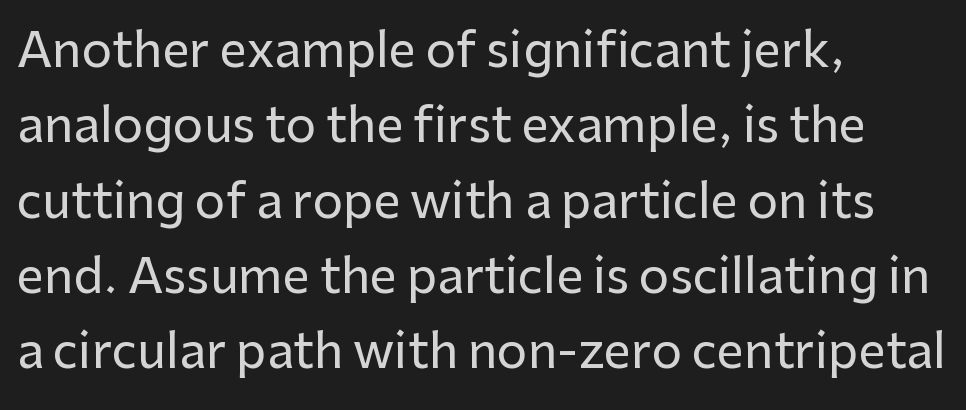
{"serif": "no", "italic": "no", "width": "normal", "stroke_contrast": "low", "x_height": "medium", "monospaced": "no", "underline": "no", "align": "left", "line_spacing": "normal", "line_spacing_ratio": 1.57, "letter_spacing": "normal", "letter_spacing_em": 0.0, "glyph_px": 48}
